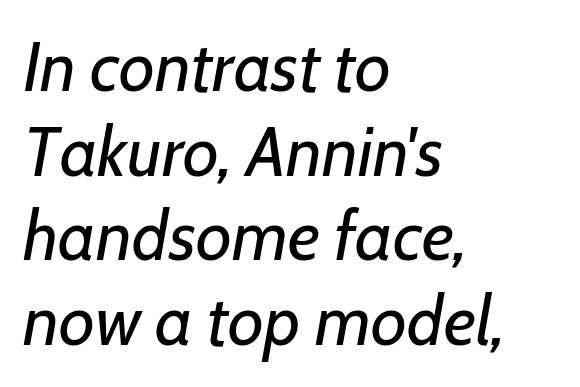
The image shows 70 px regular-weight type, italic (leaning right); set left-aligned, line spacing 1.21x, normal letter spacing, not underlined; low stroke contrast and a medium x-height.
